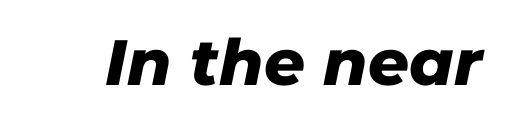
Q: Is the text bold? A: Yes.
Q: Is the text italic (slanted)? A: Yes, it leans right by about 11 degrees.
Q: Is the text underlined? A: No.
Q: Is the spacing between letters normal or unusually wide? A: Normal.
Q: Width (condensed, normal, or wide)? A: Normal.
Q: Stroke contrast? A: Low.
Q: x-height? A: Medium.
Q: Monospaced? A: No.
